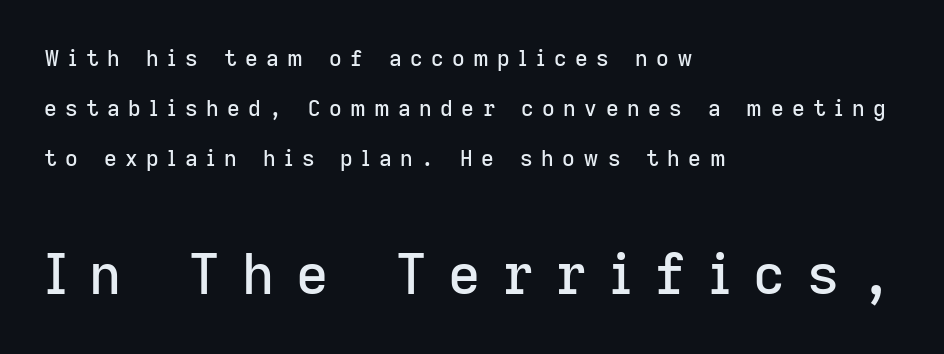
Q: Is the text italic (slanted)? A: No, it is upright.
Q: Is the typeface a serif or a sans-serif typeface? A: Sans-serif.
Q: Is the text underlined? A: No.
Q: How is the paragraph aligned? A: Left-aligned.
Q: Is the spacing between letters normal or unusually wide? A: Unusually wide.
Q: Is the spacing between lines tight, normal or loose? A: Loose.
Q: Which block of text is set in a larger size, the first (top) or the second (bottom)? A: The second (bottom) one.
Q: Width (condensed, normal, or wide)? A: Normal.
Q: Stroke contrast? A: Low.
Q: x-height? A: Medium.
Q: Monospaced? A: No.
